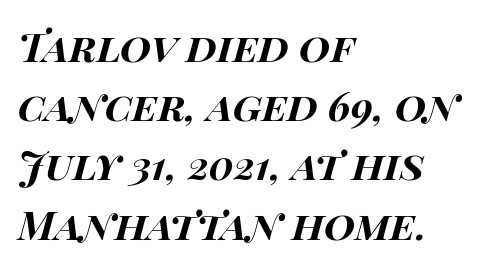
Q: Is the text bold? A: Yes.
Q: Is the text italic (slanted)? A: Yes, it leans right by about 15 degrees.
Q: Is the text underlined? A: No.
Q: How is the paragraph aligned? A: Left-aligned.
Q: Is the spacing between letters normal or unusually wide? A: Normal.
Q: Is the spacing between lines tight, normal or loose? A: Normal.
Q: Width (condensed, normal, or wide)? A: Wide.
Q: Stroke contrast? A: High.
Q: x-height? A: Large.
Q: Monospaced? A: No.
